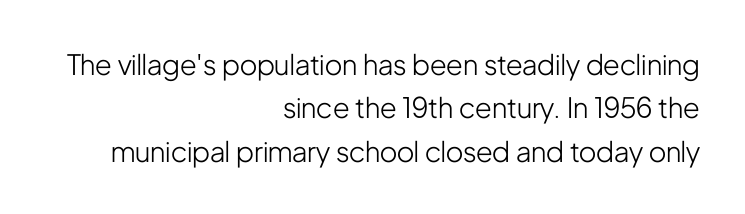
A typesetter would call this zero additional tracking. Regular leading. Typeset ragged left — the right edge is the straight one. Ordinary non-slanted type is in use.
